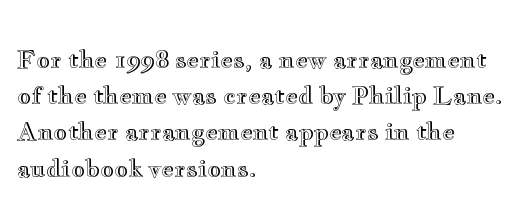
{"italic": "no", "underline": "no", "align": "left", "line_spacing": "normal", "line_spacing_ratio": 1.51, "letter_spacing": "normal", "letter_spacing_em": 0.0, "glyph_px": 24}
